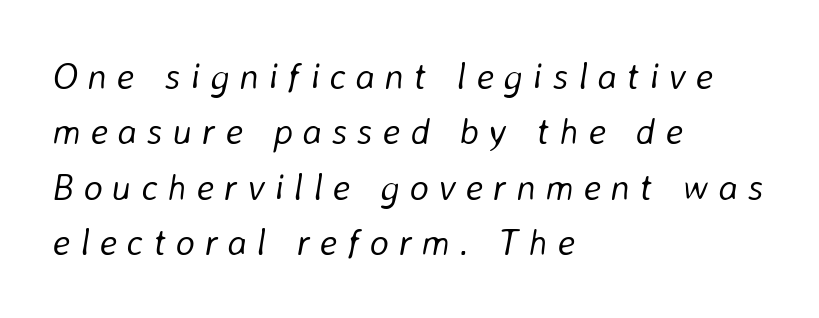
Q: Is the text bold? A: No.
Q: Is the text italic (slanted)? A: Yes, it leans right by about 8 degrees.
Q: Is the text underlined? A: No.
Q: How is the paragraph aligned? A: Left-aligned.
Q: Is the spacing between letters normal or unusually wide? A: Unusually wide.
Q: Is the spacing between lines tight, normal or loose? A: Normal.
Q: Width (condensed, normal, or wide)? A: Normal.
Q: Stroke contrast? A: Low.
Q: x-height? A: Medium.
Q: Monospaced? A: No.
